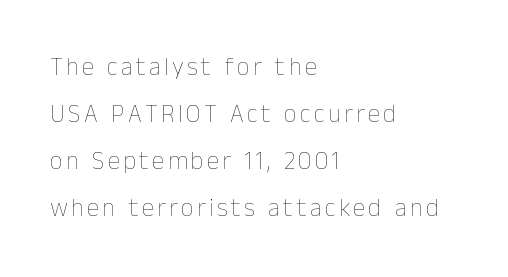
Q: Is the text bold? A: No.
Q: Is the text italic (slanted)? A: No, it is upright.
Q: Is the text underlined? A: No.
Q: How is the paragraph aligned? A: Left-aligned.
